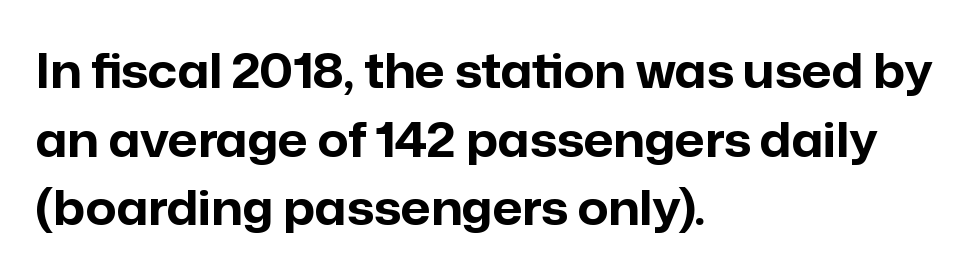
The image shows 47 px bold sans-serif type, upright; set left-aligned, normal line spacing (1.46x), normal letter spacing, not underlined; low stroke contrast and a medium x-height.
